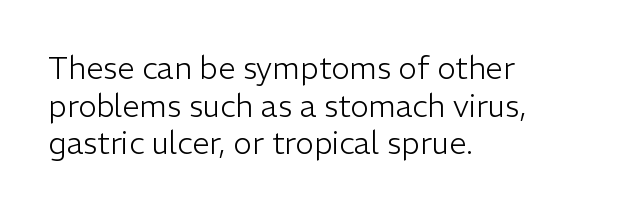
{"serif": "no", "italic": "no", "bold": "no", "weight": "light", "width": "normal", "stroke_contrast": "low", "x_height": "medium", "monospaced": "no", "underline": "no", "align": "left", "line_spacing_ratio": 1.21, "letter_spacing": "normal", "letter_spacing_em": 0.0, "glyph_px": 31}
